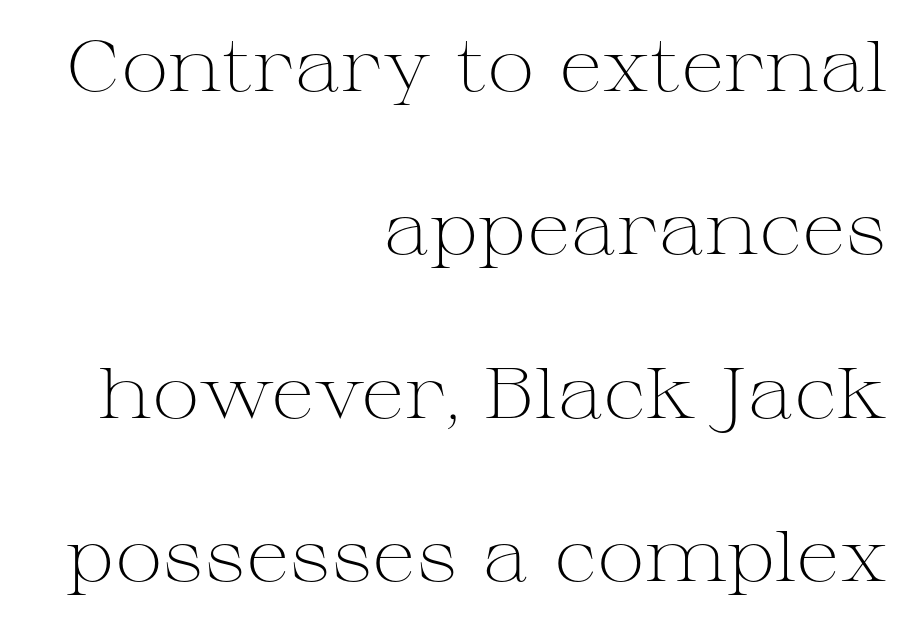
The image shows 72 px light, wide serif type, upright; set right-aligned, loose line spacing (2.27x), normal letter spacing, not underlined; medium stroke contrast and a medium x-height.
